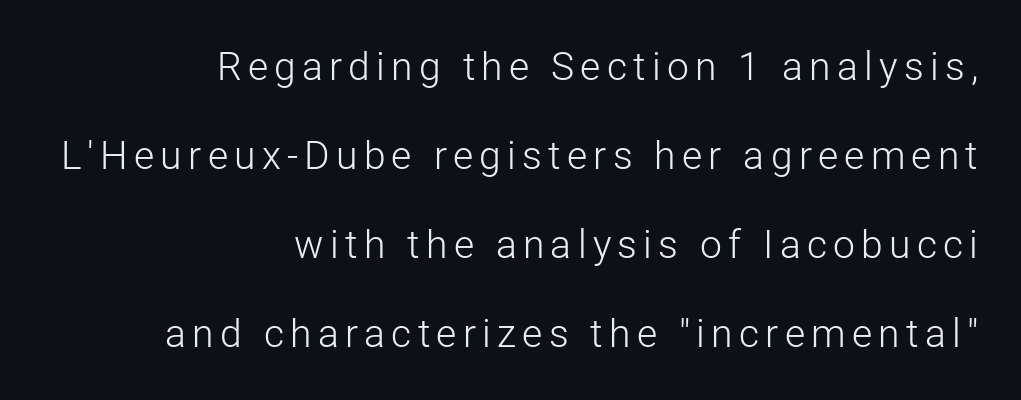
The image shows 39 px light sans-serif type, upright; set right-aligned, loose line spacing (2.28x), not underlined; low stroke contrast and a medium x-height.
